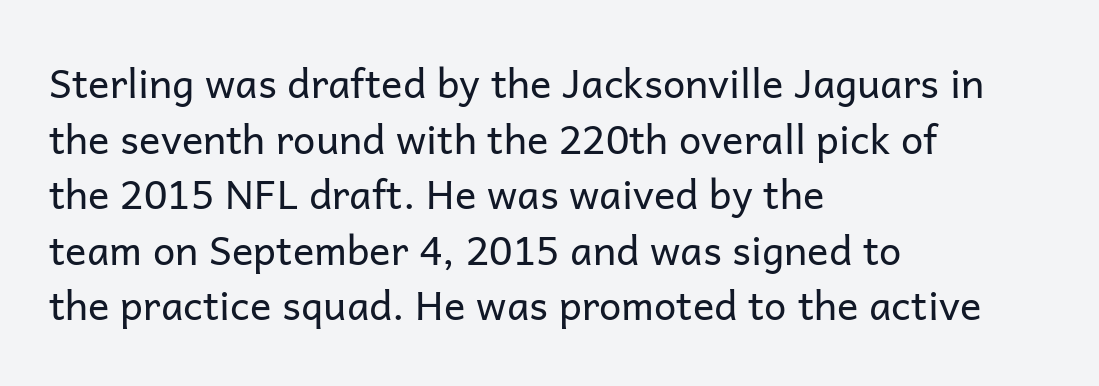
The lines in this sample share a left origin and differ only in where they stop. A typesetter would mark this as roman, not italic. The weight tops out at a normal text grade. This sample has the flowing, uneven cadence of proportional lettering.
